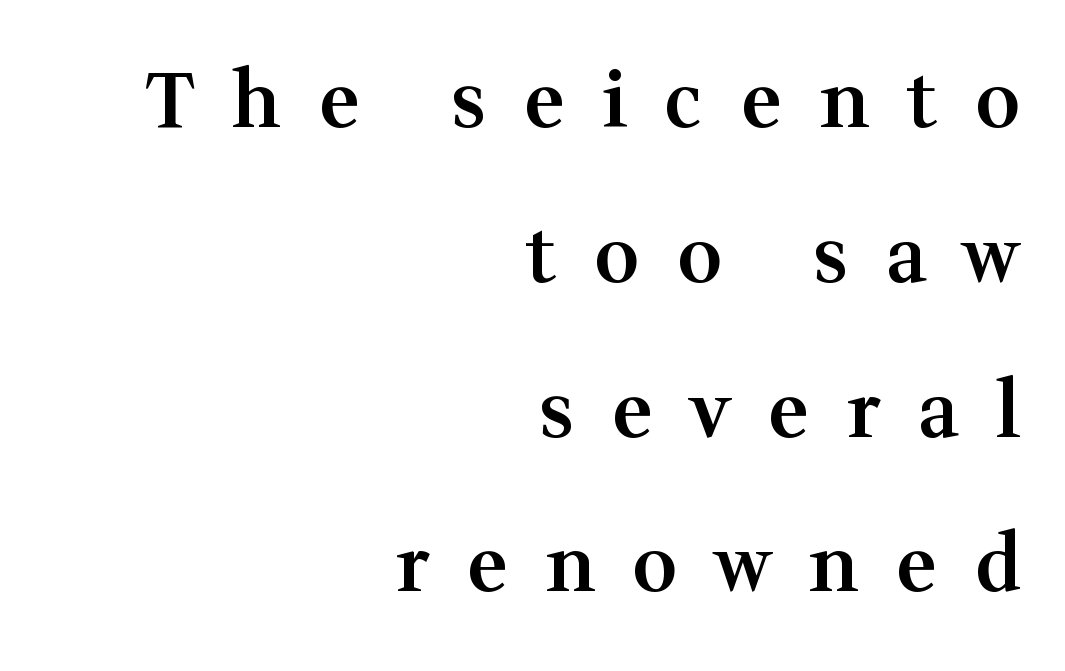
Baseline-to-baseline distance is far greater than the letter height. Just letters on the line, the space beneath them empty. The tracking reads as deliberately expanded to a designer's eye. The face used here is a semibold: visibly heavier than regular, lighter than bold. Do the letters lean? They stand straight. A typesetter would call this proportional, since set widths differ per character.
